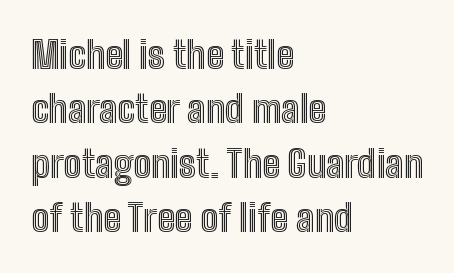
{"italic": "no", "width": "condensed", "x_height": "medium", "monospaced": "no", "underline": "no", "align": "left", "line_spacing": "normal", "line_spacing_ratio": 1.43, "letter_spacing": "normal", "letter_spacing_em": 0.0, "glyph_px": 38}
